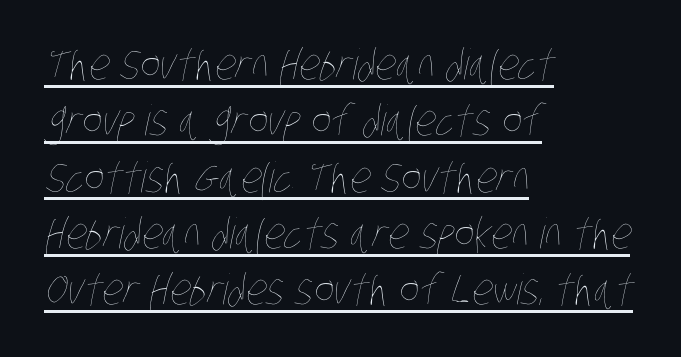
Q: Is the text bold? A: No.
Q: Is the text underlined? A: Yes.
Q: How is the paragraph aligned? A: Left-aligned.
Q: Is the spacing between letters normal or unusually wide? A: Normal.
Q: Is the spacing between lines tight, normal or loose? A: Normal.
Q: Width (condensed, normal, or wide)? A: Condensed.
Q: Stroke contrast? A: Low.
Q: x-height? A: Large.
Q: Monospaced? A: No.
